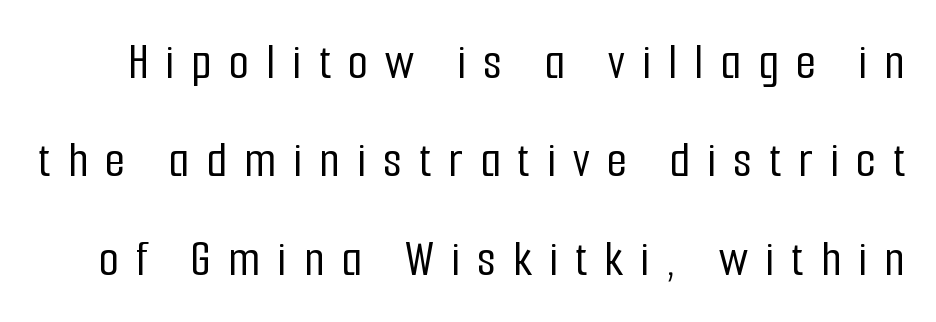
{"serif": "no", "italic": "no", "width": "condensed", "stroke_contrast": "low", "x_height": "medium", "monospaced": "no", "underline": "no", "line_spacing_ratio": 1.89, "letter_spacing": "wide", "letter_spacing_em": 0.33, "glyph_px": 52}
